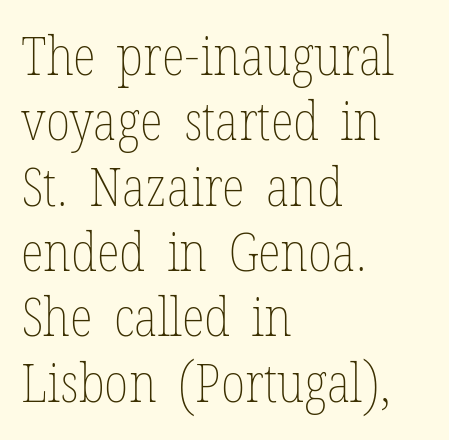
Q: Is the text bold? A: No.
Q: Is the text italic (slanted)? A: No, it is upright.
Q: Is the text underlined? A: No.
Q: How is the paragraph aligned? A: Left-aligned.
Q: Is the spacing between letters normal or unusually wide? A: Normal.
Q: Width (condensed, normal, or wide)? A: Condensed.
Q: Stroke contrast? A: Low.
Q: x-height? A: Medium.
Q: Monospaced? A: No.
